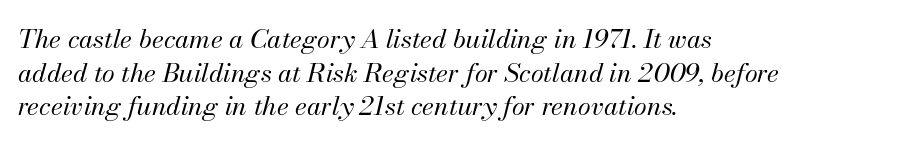
The image shows 26 px text type, italic (leaning right); set left-aligned, normal line spacing (1.29x), normal letter spacing, not underlined.
